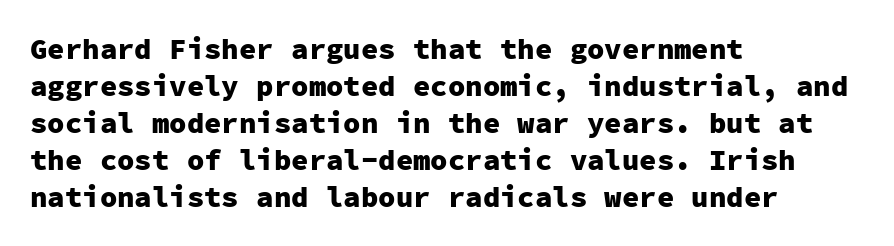
{"serif": "no", "italic": "no", "bold": "yes", "weight": "heavy", "width": "normal", "stroke_contrast": "low", "x_height": "medium", "monospaced": "yes", "underline": "no", "align": "left", "line_spacing": "normal", "line_spacing_ratio": 1.28, "letter_spacing": "normal", "letter_spacing_em": 0.0, "glyph_px": 29}
